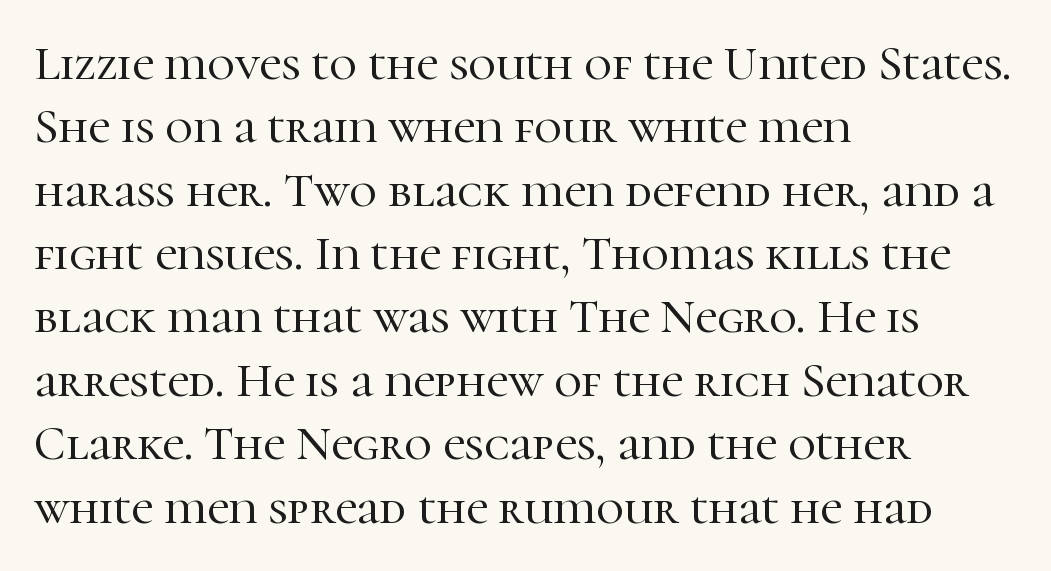
Q: Is the text italic (slanted)? A: No, it is upright.
Q: Is the typeface a serif or a sans-serif typeface? A: Serif.
Q: Is the text underlined? A: No.
Q: How is the paragraph aligned? A: Left-aligned.
Q: Is the spacing between letters normal or unusually wide? A: Normal.
Q: Is the spacing between lines tight, normal or loose? A: Normal.
Q: Width (condensed, normal, or wide)? A: Normal.
Q: Stroke contrast? A: High.
Q: x-height? A: Medium.
Q: Monospaced? A: No.
